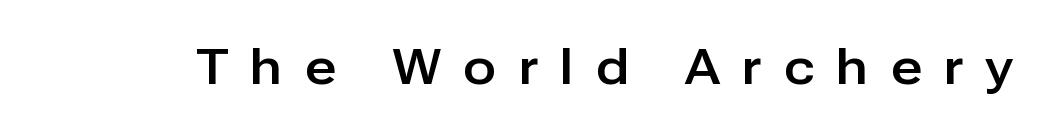
The image shows 49 px sans-serif type, upright; set unusually wide letter spacing (+0.45 em), not underlined; low stroke contrast and a medium x-height.
